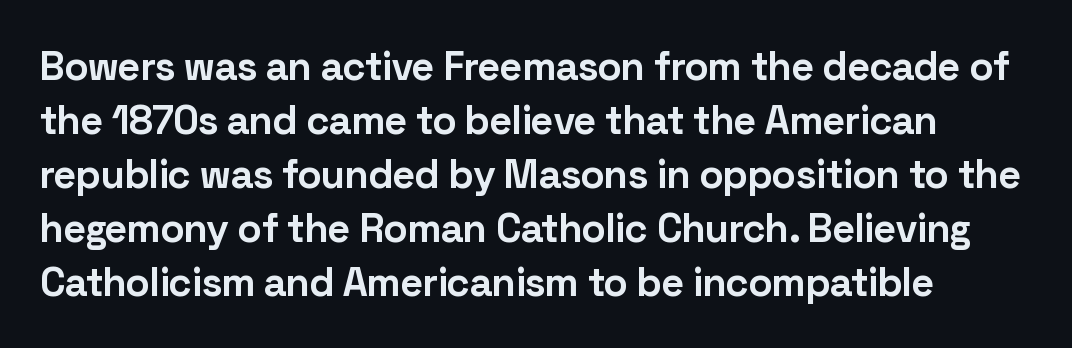
Each word holds together tightly as a unit, with standard inter-letter gaps. In terms of leading, this rendering sits right in the middle. Set as a true bold cut, around the 700 mark. Plain, unruled lines of type. Nothing sits at the stroke ends, so this counts as sans-serif.
